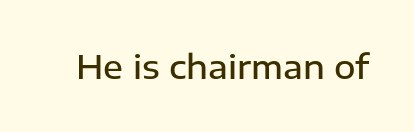
{"serif": "no", "italic": "no", "bold": "semi", "weight": "semibold", "width": "normal", "stroke_contrast": "low", "x_height": "medium", "monospaced": "no", "underline": "no", "letter_spacing": "normal", "letter_spacing_em": 0.0, "glyph_px": 33}
